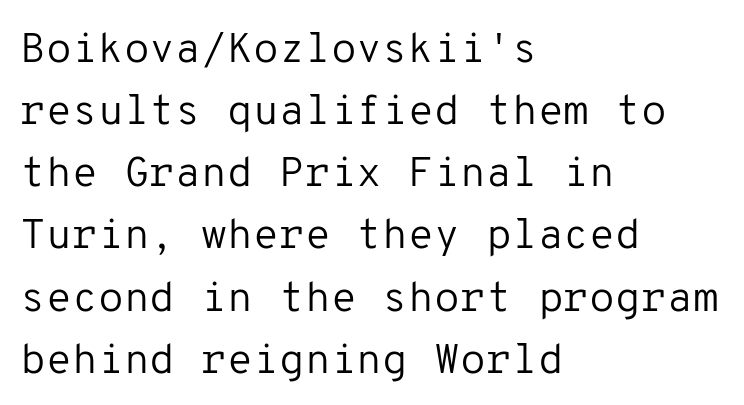
Observe the absence of serifs on each vertical stroke in this sample. Is the block centered? No — it sits flush against the left margin. Every character sits straight up, as roman type does. Only glyphs here, with clear space below each row. Look at the tracking — it's just the regular setting, nothing added. Fixed-width glyphs throughout — classic coding-font behaviour.
